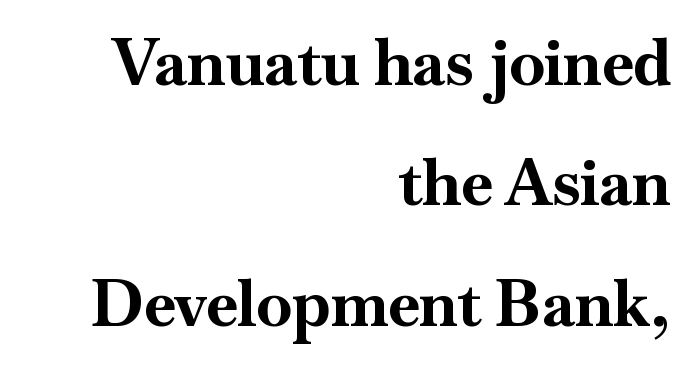
Q: Is the text bold? A: Yes.
Q: Is the text italic (slanted)? A: No, it is upright.
Q: Is the typeface a serif or a sans-serif typeface? A: Serif.
Q: Is the text underlined? A: No.
Q: How is the paragraph aligned? A: Right-aligned.
Q: Is the spacing between letters normal or unusually wide? A: Normal.
Q: Width (condensed, normal, or wide)? A: Normal.
Q: Stroke contrast? A: High.
Q: x-height? A: Small.
Q: Monospaced? A: No.
